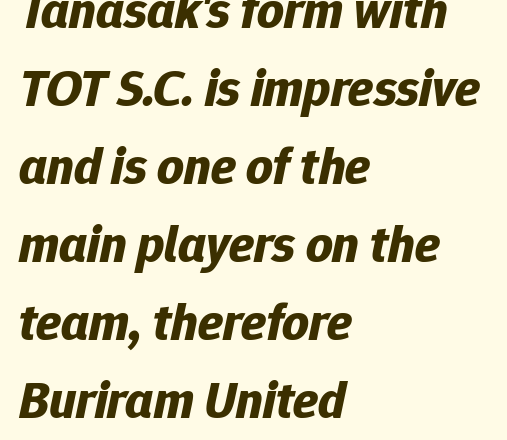
Q: Is the text bold? A: Yes.
Q: Is the text italic (slanted)? A: Yes, it leans right by about 12 degrees.
Q: Is the text underlined? A: No.
Q: How is the paragraph aligned? A: Left-aligned.
Q: Is the spacing between letters normal or unusually wide? A: Normal.
Q: Is the spacing between lines tight, normal or loose? A: Normal.
Q: Width (condensed, normal, or wide)? A: Normal.
Q: Stroke contrast? A: Low.
Q: x-height? A: Medium.
Q: Monospaced? A: No.
